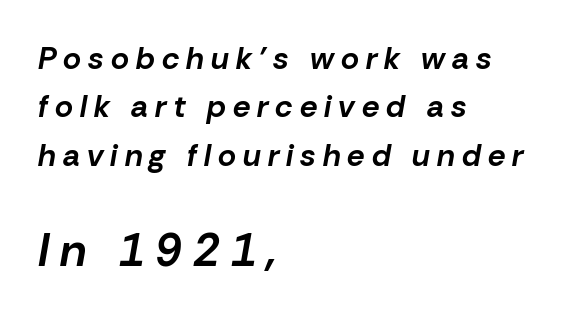
Q: Is the text bold? A: Yes.
Q: Is the text italic (slanted)? A: Yes, it leans right by about 10 degrees.
Q: Is the text underlined? A: No.
Q: How is the paragraph aligned? A: Left-aligned.
Q: Is the spacing between letters normal or unusually wide? A: Unusually wide.
Q: Is the spacing between lines tight, normal or loose? A: Normal.
Q: Which block of text is set in a larger size, the first (top) or the second (bottom)? A: The second (bottom) one.
Q: Width (condensed, normal, or wide)? A: Normal.
Q: Stroke contrast? A: Low.
Q: x-height? A: Medium.
Q: Monospaced? A: No.
